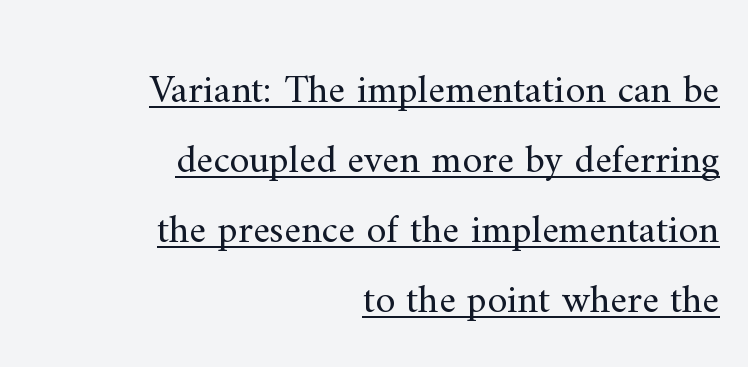
{"serif": "yes", "italic": "no", "bold": "no", "weight": "regular", "width": "normal", "stroke_contrast": "medium", "x_height": "small", "monospaced": "no", "underline": "yes", "align": "right", "line_spacing_ratio": 1.75, "letter_spacing": "normal", "letter_spacing_em": 0.0, "glyph_px": 40}
